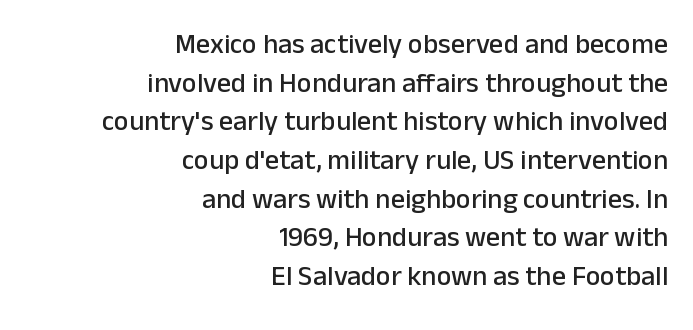
{"serif": "no", "italic": "no", "width": "normal", "stroke_contrast": "low", "x_height": "medium", "monospaced": "no", "underline": "no", "align": "right", "line_spacing": "normal", "line_spacing_ratio": 1.38, "letter_spacing": "normal", "letter_spacing_em": 0.0, "glyph_px": 28}
